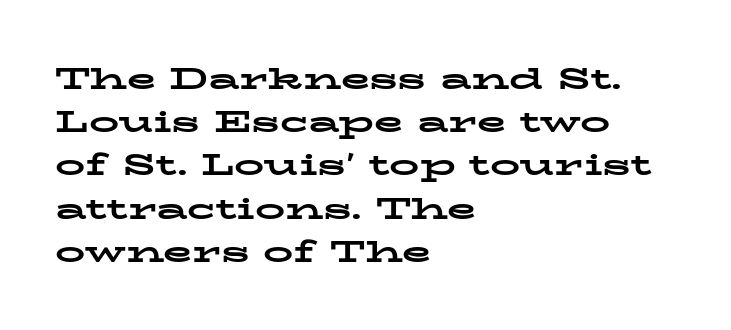
Q: Is the text bold? A: Yes.
Q: Is the text italic (slanted)? A: No, it is upright.
Q: Is the typeface a serif or a sans-serif typeface? A: Serif.
Q: Is the text underlined? A: No.
Q: How is the paragraph aligned? A: Left-aligned.
Q: Is the spacing between letters normal or unusually wide? A: Normal.
Q: Is the spacing between lines tight, normal or loose? A: Normal.
Q: Width (condensed, normal, or wide)? A: Wide.
Q: Stroke contrast? A: Low.
Q: x-height? A: Medium.
Q: Monospaced? A: No.
